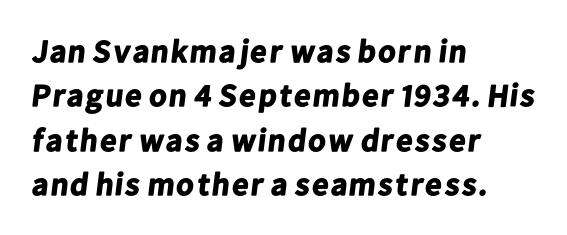
This sample has the flowing, uneven cadence of proportional lettering. Line beginnings align vertically; line endings do not. The leading is moderate, giving the passage an even texture. The letterforms sit shoulder to shoulder at normal distance. The baseline area is clear.
